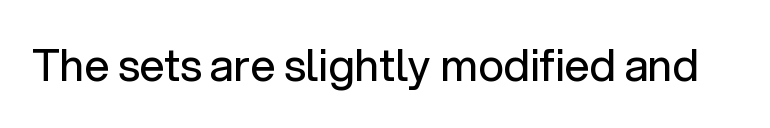
Q: Is the text bold? A: No.
Q: Is the text italic (slanted)? A: No, it is upright.
Q: Is the typeface a serif or a sans-serif typeface? A: Sans-serif.
Q: Is the text underlined? A: No.
Q: Is the spacing between letters normal or unusually wide? A: Normal.
Q: Width (condensed, normal, or wide)? A: Normal.
Q: Stroke contrast? A: Low.
Q: x-height? A: Medium.
Q: Monospaced? A: No.
